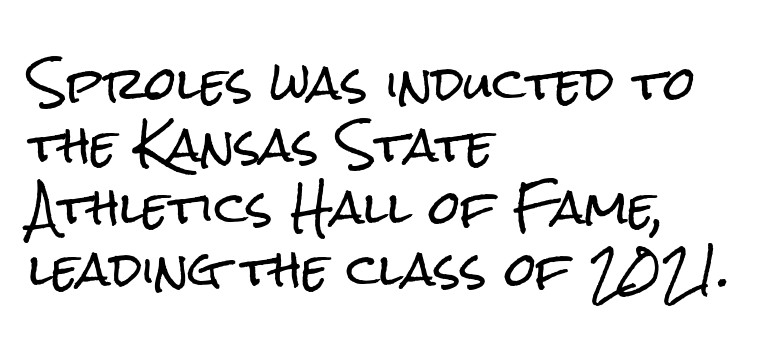
{"serif": "no", "italic": "no", "width": "condensed", "stroke_contrast": "low", "x_height": "medium", "monospaced": "no", "underline": "no", "align": "left", "line_spacing": "normal", "line_spacing_ratio": 1.38, "letter_spacing": "normal", "letter_spacing_em": 0.0, "glyph_px": 45}
